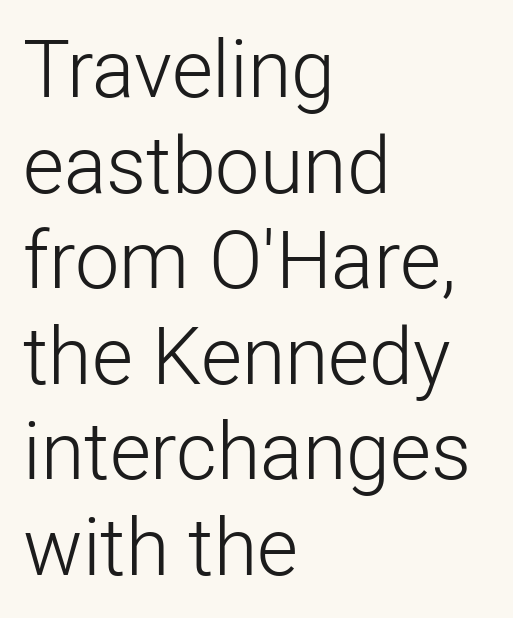
Do the letters lean? They stand straight. The strip under each line holds only bare page. Where is the straight margin? On the left. Is the type heavy? It reads as light-to-regular instead.
